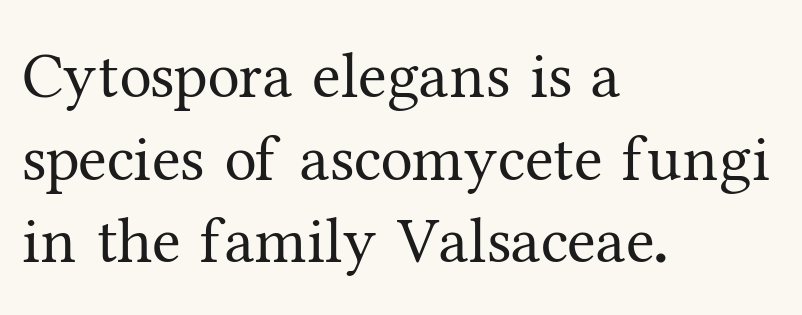
{"serif": "yes", "italic": "no", "bold": "no", "weight": "regular", "width": "normal", "stroke_contrast": "medium", "x_height": "medium", "monospaced": "no", "underline": "no", "align": "left", "line_spacing": "normal", "line_spacing_ratio": 1.27, "letter_spacing": "normal", "letter_spacing_em": 0.0, "glyph_px": 65}
